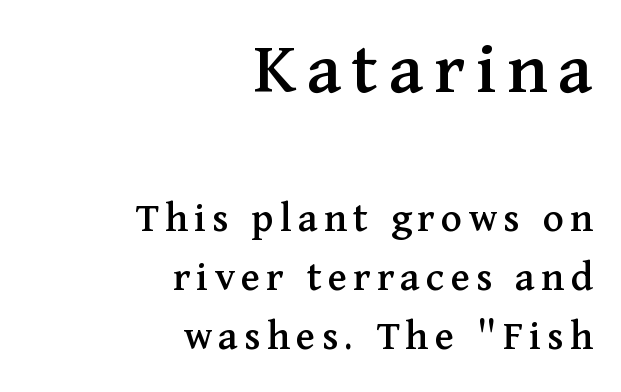
Q: Is the text italic (slanted)? A: No, it is upright.
Q: Is the typeface a serif or a sans-serif typeface? A: Serif.
Q: Is the text underlined? A: No.
Q: How is the paragraph aligned? A: Right-aligned.
Q: Is the spacing between lines tight, normal or loose? A: Normal.
Q: Which block of text is set in a larger size, the first (top) or the second (bottom)? A: The first (top) one.
Q: Width (condensed, normal, or wide)? A: Normal.
Q: Stroke contrast? A: Medium.
Q: x-height? A: Medium.
Q: Monospaced? A: No.
